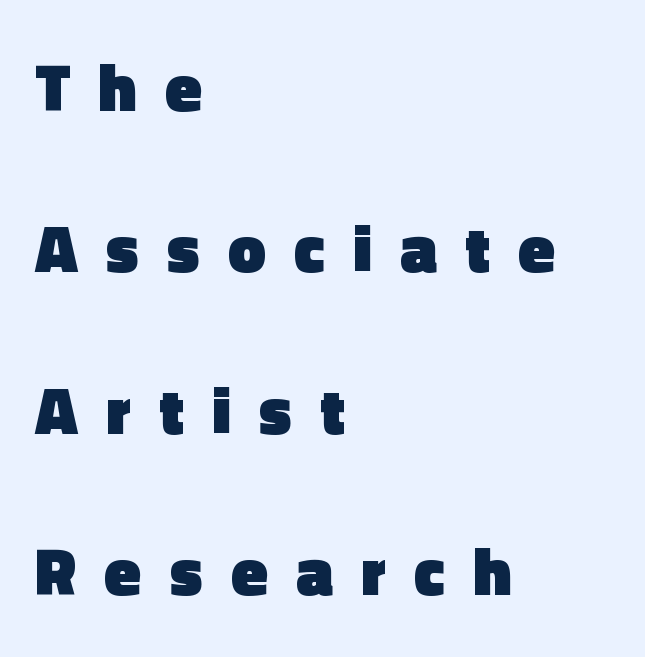
The image shows 67 px heavy sans-serif type, upright; set left-aligned, loose line spacing (2.41x), unusually wide letter spacing (+0.42 em), not underlined; a medium x-height.
